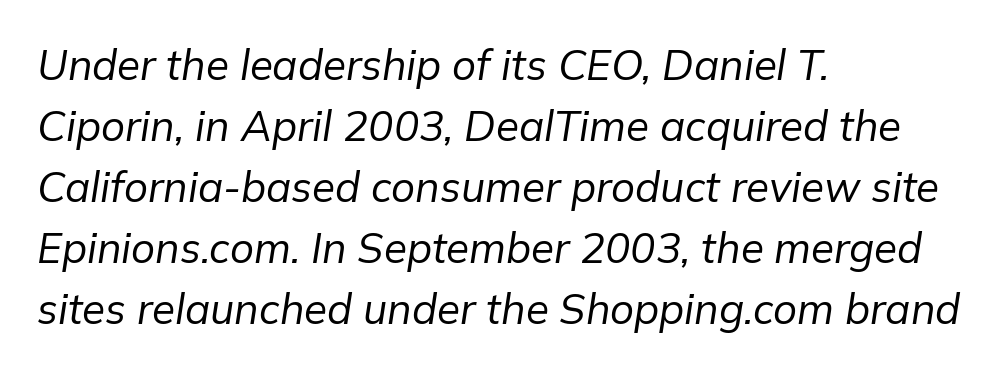
Letters rest on an invisible, unmarked baseline. The setting favours the left margin, as ordinary paragraphs usually do. Weight class: somewhere from thin through regular. The rows are spaced the way most documents space them. These lines are rendered in a variable-pitch font.
